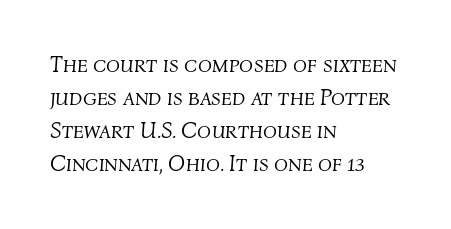
A classic flush-left, rag-right setting is used for this passage. The string is rendered with underlining switched off. The text carries the slant typical of an italic or oblique font. The vertical gap from one line to the next is medium. Stems and bowls with no extra thickness — not bold. Standard letterfit; no display-style spreading of the glyphs.
